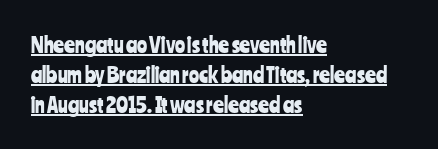
Q: Is the text italic (slanted)? A: No, it is upright.
Q: Is the text underlined? A: Yes.
Q: How is the paragraph aligned? A: Left-aligned.
Q: Is the spacing between letters normal or unusually wide? A: Normal.
Q: Is the spacing between lines tight, normal or loose? A: Normal.
